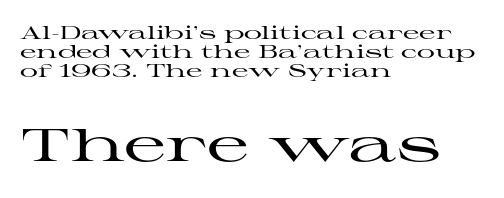
Type size steps up from the first block to the second. Nobody drew a line under any word here. Baseline-to-baseline distance is barely more than the letter height. Designer's note — italics off, roman on. In CSS terms this would be text-align: left. The face used here is proportionally spaced, like ordinary book or web type.
